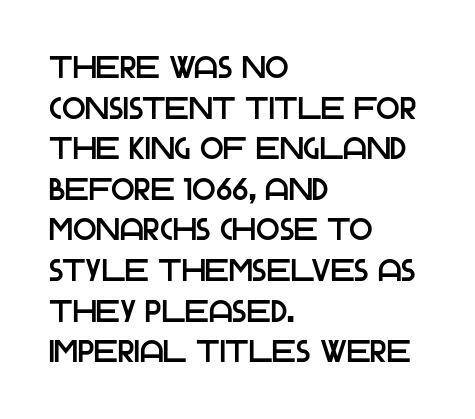
Ascenders rise straight up at ninety degrees. Does the copy run flush right? No — it runs flush left. This sample uses plain, unmodified letter spacing. No word sits above an underline. A typesetter would call this leading conventional body-copy spacing.
